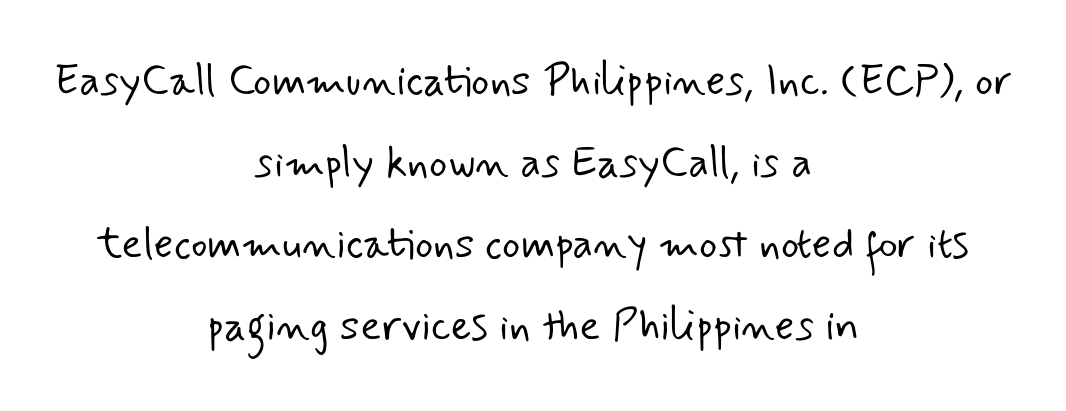
Q: Is the text bold? A: No.
Q: Is the typeface a serif or a sans-serif typeface? A: Sans-serif.
Q: Is the text underlined? A: No.
Q: How is the paragraph aligned? A: Centered.
Q: Is the spacing between letters normal or unusually wide? A: Normal.
Q: Is the spacing between lines tight, normal or loose? A: Loose.
Q: Width (condensed, normal, or wide)? A: Normal.
Q: Stroke contrast? A: Low.
Q: x-height? A: Small.
Q: Monospaced? A: No.
